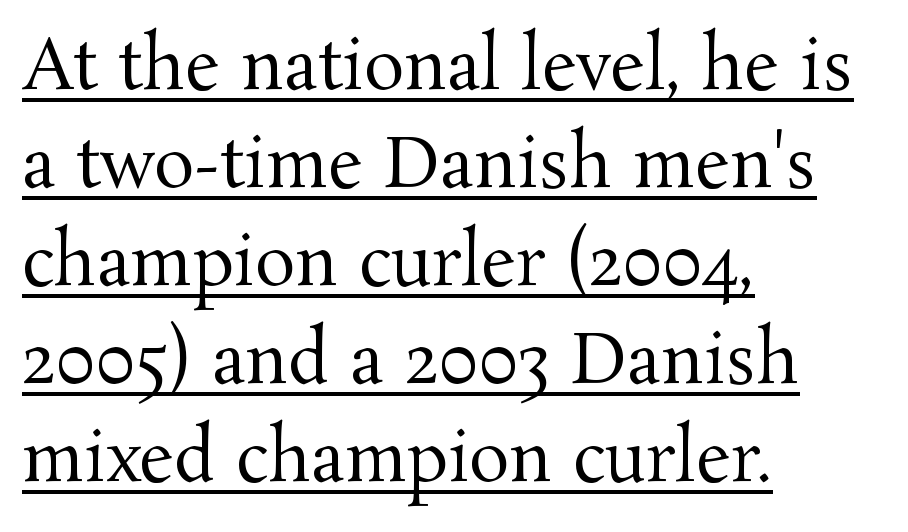
Q: Is the text bold? A: No.
Q: Is the text italic (slanted)? A: No, it is upright.
Q: Is the typeface a serif or a sans-serif typeface? A: Serif.
Q: Is the text underlined? A: Yes.
Q: How is the paragraph aligned? A: Left-aligned.
Q: Is the spacing between letters normal or unusually wide? A: Normal.
Q: Is the spacing between lines tight, normal or loose? A: Normal.
Q: Width (condensed, normal, or wide)? A: Normal.
Q: Stroke contrast? A: Medium.
Q: x-height? A: Medium.
Q: Monospaced? A: No.
